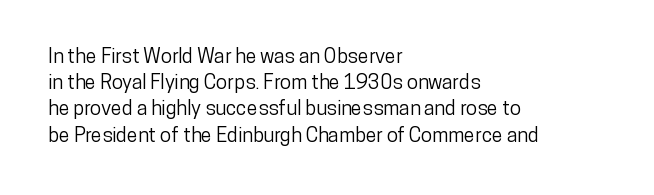
The image shows 20 px text type, upright; set left-aligned, normal line spacing (1.31x), normal letter spacing, not underlined.
